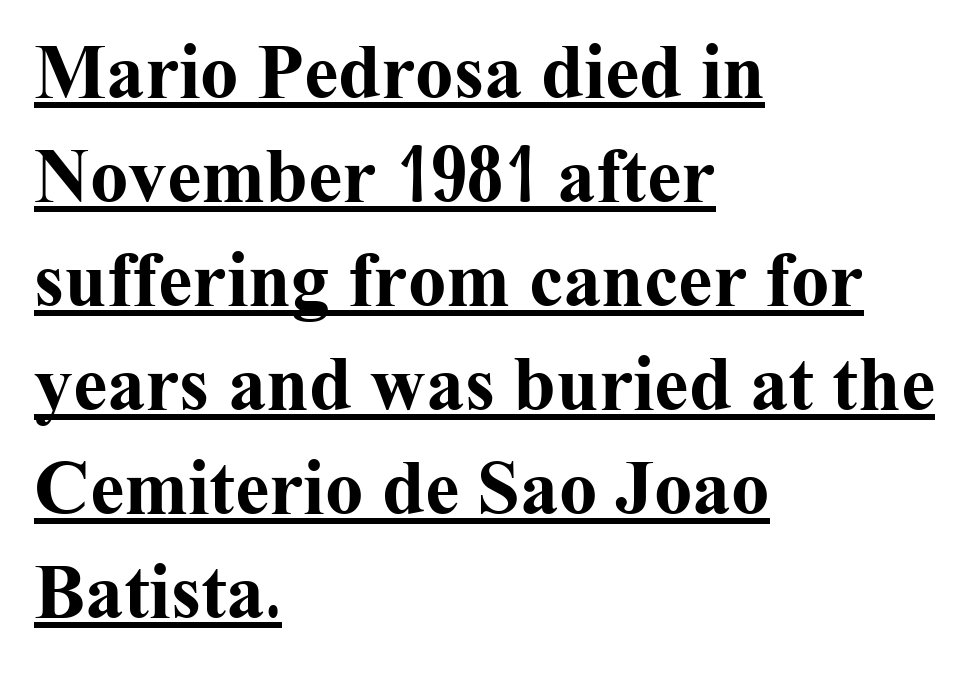
Q: Is the text bold? A: Yes.
Q: Is the text italic (slanted)? A: No, it is upright.
Q: Is the typeface a serif or a sans-serif typeface? A: Serif.
Q: Is the text underlined? A: Yes.
Q: How is the paragraph aligned? A: Left-aligned.
Q: Is the spacing between letters normal or unusually wide? A: Normal.
Q: Is the spacing between lines tight, normal or loose? A: Normal.
Q: Width (condensed, normal, or wide)? A: Normal.
Q: Stroke contrast? A: Medium.
Q: x-height? A: Medium.
Q: Monospaced? A: No.
